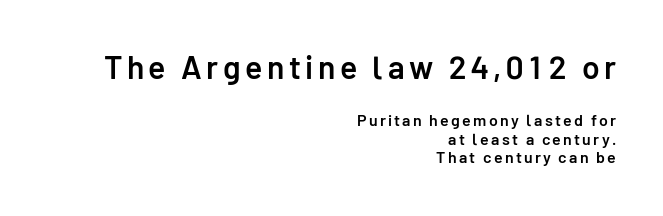
Q: Is the text bold? A: Semi-bold.
Q: Is the text italic (slanted)? A: No, it is upright.
Q: Is the typeface a serif or a sans-serif typeface? A: Sans-serif.
Q: Is the text underlined? A: No.
Q: How is the paragraph aligned? A: Right-aligned.
Q: Which block of text is set in a larger size, the first (top) or the second (bottom)? A: The first (top) one.
Q: Width (condensed, normal, or wide)? A: Normal.
Q: Stroke contrast? A: Low.
Q: x-height? A: Medium.
Q: Monospaced? A: No.
